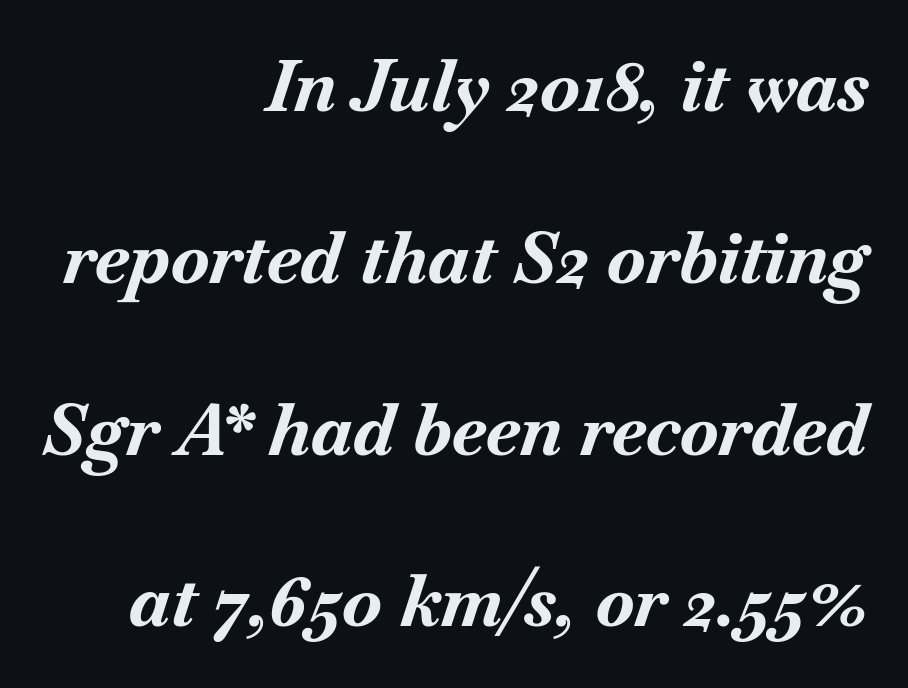
{"italic": "yes", "lean": "right", "slant_degrees": 18, "bold": "yes", "weight": "bold", "width": "normal", "stroke_contrast": "medium", "x_height": "small", "monospaced": "no", "underline": "no", "align": "right", "line_spacing": "loose", "line_spacing_ratio": 2.42, "letter_spacing": "normal", "letter_spacing_em": 0.0, "glyph_px": 71}
